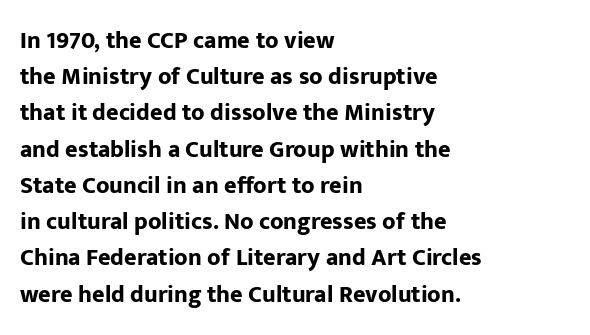
Q: Is the text bold? A: Yes.
Q: Is the text italic (slanted)? A: No, it is upright.
Q: Is the text underlined? A: No.
Q: How is the paragraph aligned? A: Left-aligned.
Q: Is the spacing between letters normal or unusually wide? A: Normal.
Q: Is the spacing between lines tight, normal or loose? A: Normal.
